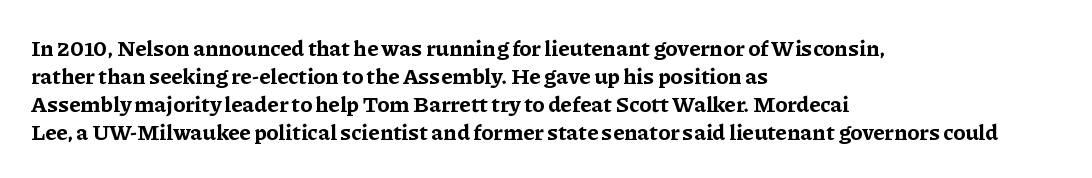
The axis of the letterforms is exactly vertical. Leftover space on each line is placed entirely after the last word. Each row of text sits above clean, open space. Students, note that the glyphs here touch the page at normal intervals.
